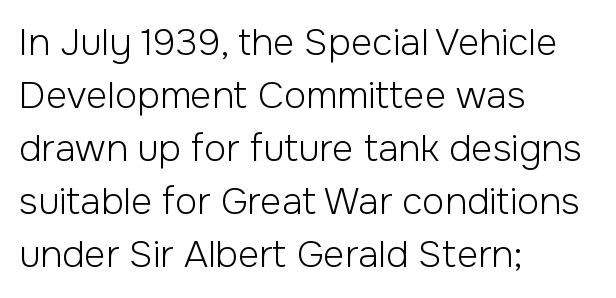
The image shows 37 px light sans-serif type, upright; set left-aligned, normal line spacing (1.43x), normal letter spacing, not underlined; low stroke contrast and a medium x-height.
